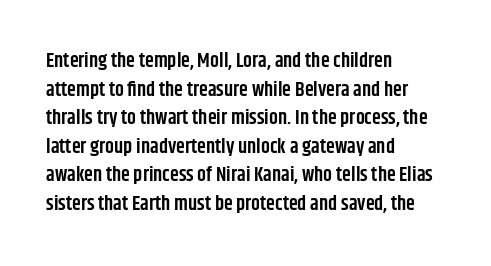
The type sits square on the baseline with zero lean. The lines are quadded left. Is the letter spacing exaggerated? No — it looks like the ordinary default. The designer left line spacing at the default. A bit beefed up — I'd call it semibold rather than bold. Underlining? Definitely not there.
